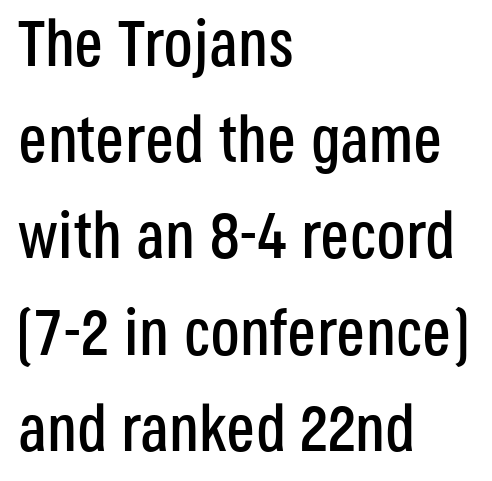
Which margin do the lines hug? The left one — the right edge is uneven. These lines keep a tight, regular rhythm from letter to letter. Is this a fixed-width face? No — the glyphs have proportional, varying widths. Look at the bottom of the vertical strokes: they stop flat, with no serifs. Normally led — the rows are evenly, conventionally spaced. Decoration check: the copy has no underline.
